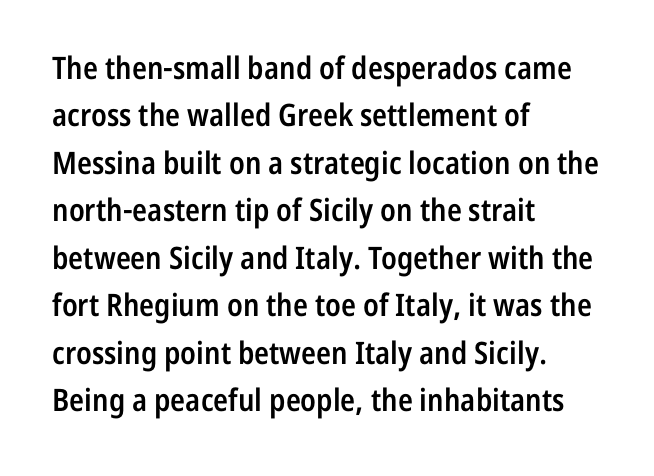
Q: Is the text bold? A: Semi-bold.
Q: Is the text italic (slanted)? A: No, it is upright.
Q: Is the typeface a serif or a sans-serif typeface? A: Sans-serif.
Q: Is the text underlined? A: No.
Q: How is the paragraph aligned? A: Left-aligned.
Q: Is the spacing between letters normal or unusually wide? A: Normal.
Q: Is the spacing between lines tight, normal or loose? A: Normal.
Q: Width (condensed, normal, or wide)? A: Condensed.
Q: Stroke contrast? A: Low.
Q: x-height? A: Medium.
Q: Monospaced? A: No.
